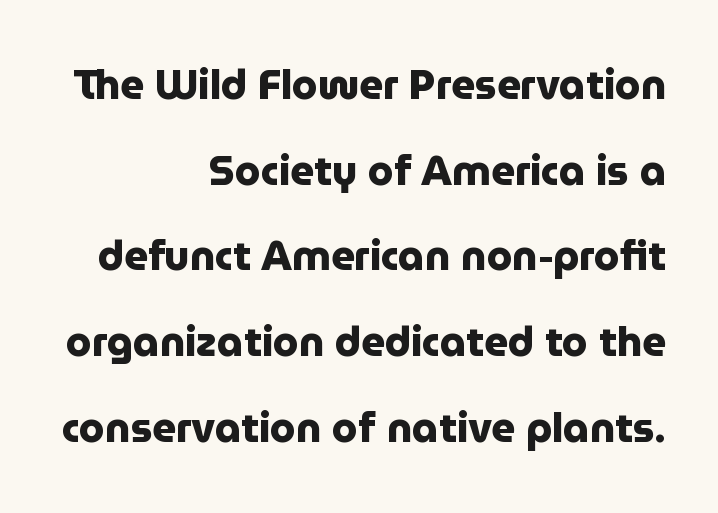
The image shows 41 px heavy sans-serif type, upright; set right-aligned, loose line spacing (2.09x), normal letter spacing, not underlined; low stroke contrast and a medium x-height.
